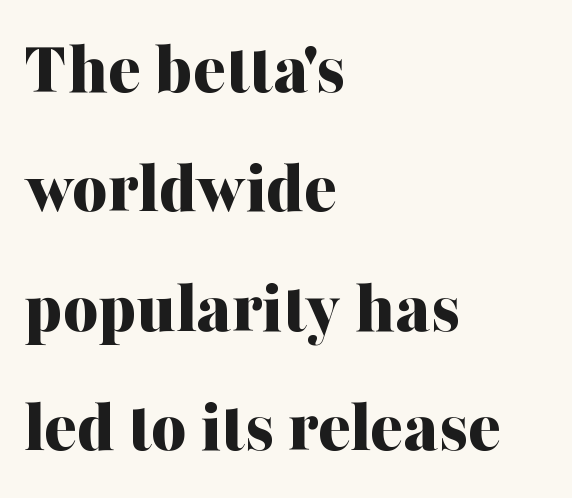
The image shows 76 px bold serif type, upright; set left-aligned, normal line spacing (1.57x), normal letter spacing, not underlined; medium stroke contrast and a medium x-height.
